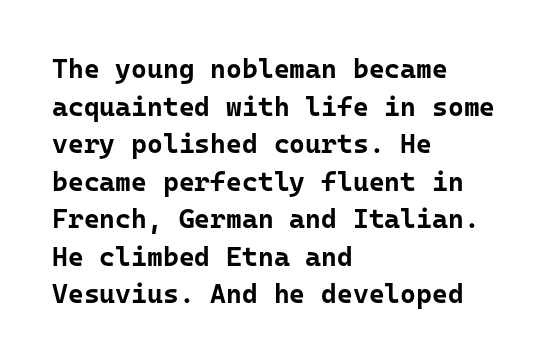
Its strokes are broad and dark, the hallmark of bold type. The letterforms sit shoulder to shoulder at normal distance. Horizontal alignment here is leftward, the default for most running prose. Each new line begins a customary step beneath the previous one. Has an underline been added? It has not. Characters remain perfectly vertical along every line.
